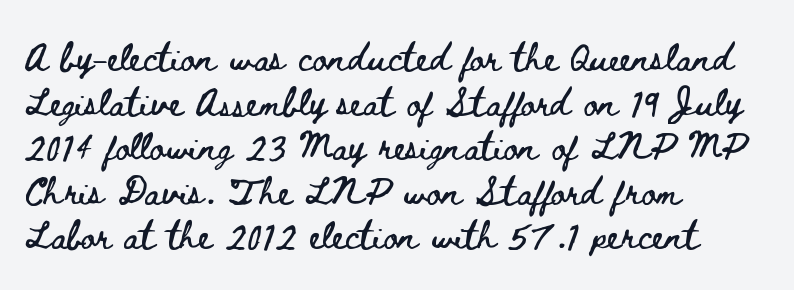
Q: Is the text underlined? A: No.
Q: How is the paragraph aligned? A: Left-aligned.
Q: Is the spacing between letters normal or unusually wide? A: Normal.
Q: Is the spacing between lines tight, normal or loose? A: Normal.
Q: Width (condensed, normal, or wide)? A: Wide.
Q: Stroke contrast? A: Low.
Q: x-height? A: Small.
Q: Monospaced? A: No.
